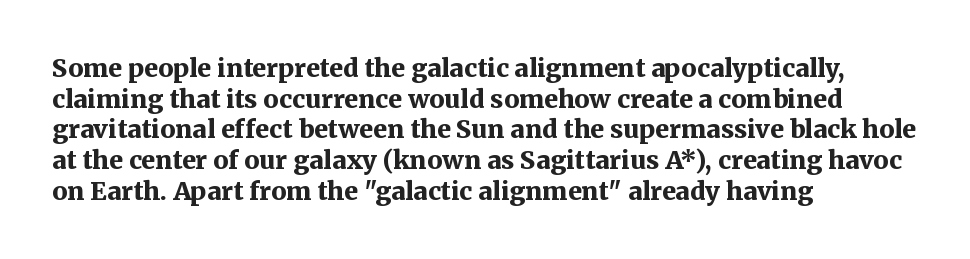
The image shows 25 px bold type, upright; set left-aligned, line spacing 1.23x, normal letter spacing, not underlined.
